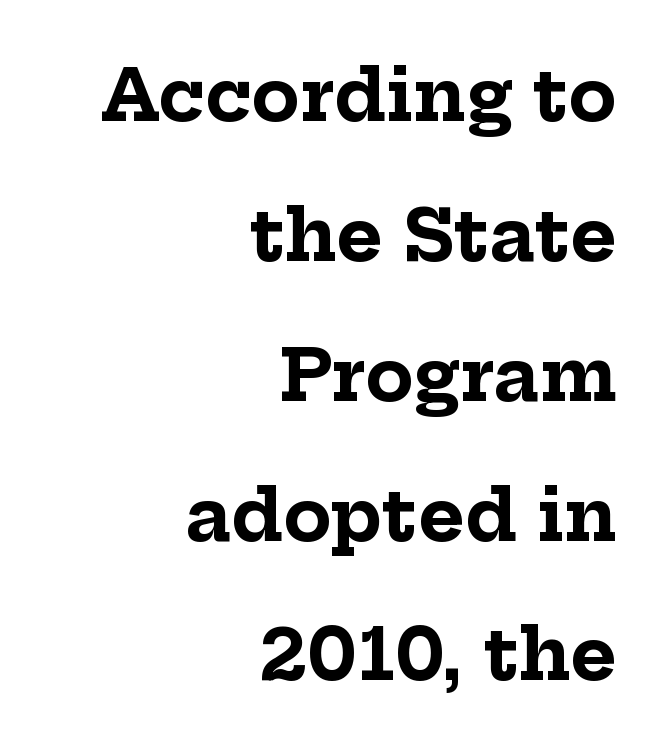
The image shows 71 px bold serif type, upright; set right-aligned, loose line spacing (1.97x), normal letter spacing, not underlined; low stroke contrast and a medium x-height.
